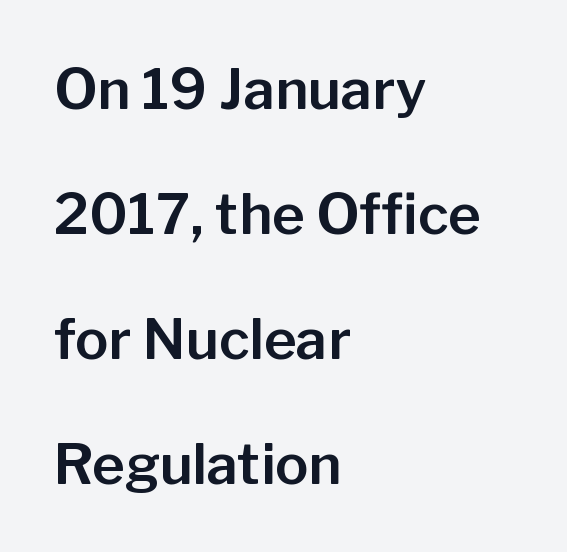
Look at the tracking — it's just the regular setting, nothing added. Tall strokes in this sample are plumb rather than angled. The paragraph shown leans on its left margin. Quick note: interline space is abundant.
